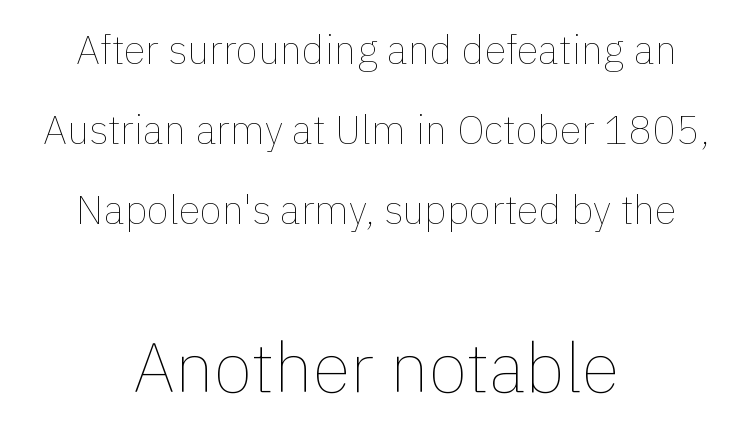
Honestly, the rows look like they've been pulled way apart. The strokes carry an ordinary text weight at most. Proportional: the letters do not fall into vertical columns. Note: smaller setting up top, larger setting below. The text block is weighted toward neither margin, spreading evenly from the middle.
